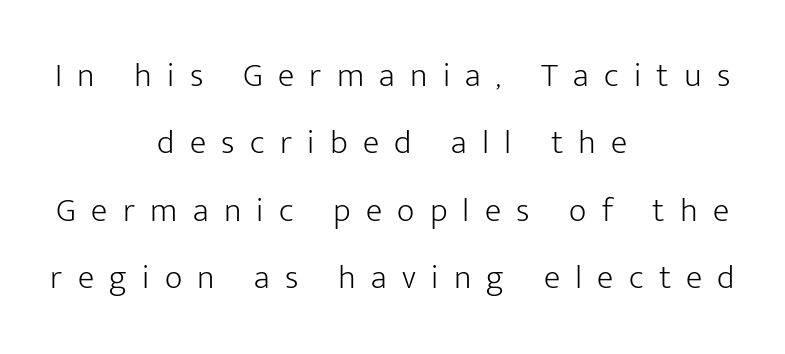
{"serif": "no", "italic": "no", "bold": "no", "weight": "light", "width": "normal", "stroke_contrast": "low", "x_height": "medium", "monospaced": "no", "underline": "no", "align": "center", "line_spacing": "loose", "line_spacing_ratio": 1.98, "letter_spacing": "wide", "letter_spacing_em": 0.45, "glyph_px": 34}
